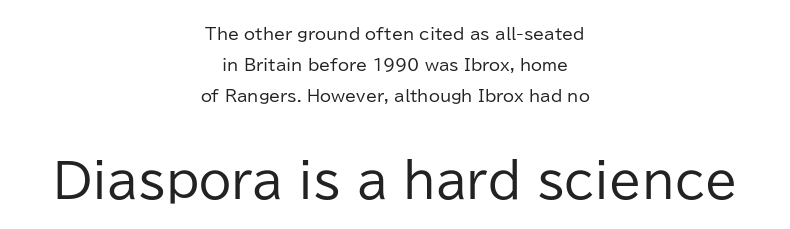
Counters stay open thanks to moderate or lighter strokes. Descenders hang freely into open space. Here the glyphs are tracked normally, forming tight word shapes. Whoever set this chose breathing room over compactness in the vertical rhythm.
